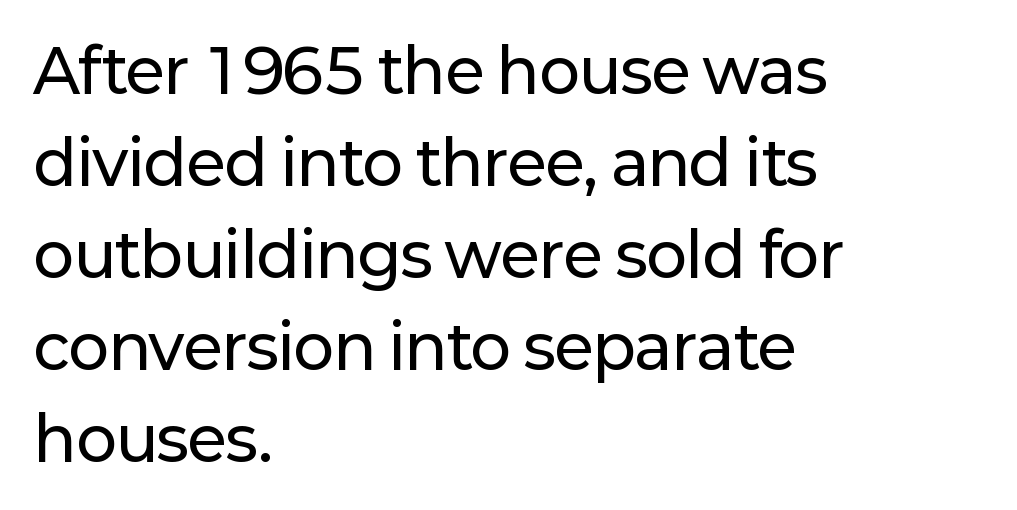
The glyphs are unaccompanied by any horizontal stroke below them. Which margin do the lines hug? The left one — the right edge is uneven. Note the varied advance widths — an 'i' is clearly narrower than an 'm'. No extra tracking has been applied to these lines. Observe the absence of serifs on each vertical stroke in this sample.
